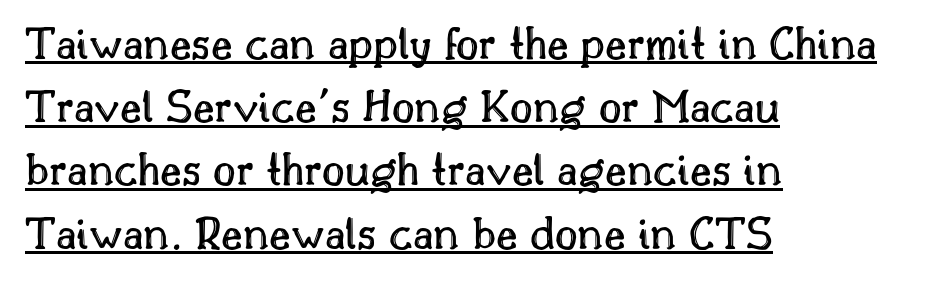
{"italic": "no", "width": "normal", "x_height": "small", "monospaced": "no", "underline": "yes", "align": "left", "line_spacing": "normal", "line_spacing_ratio": 1.29, "letter_spacing": "normal", "letter_spacing_em": 0.0, "glyph_px": 49}
